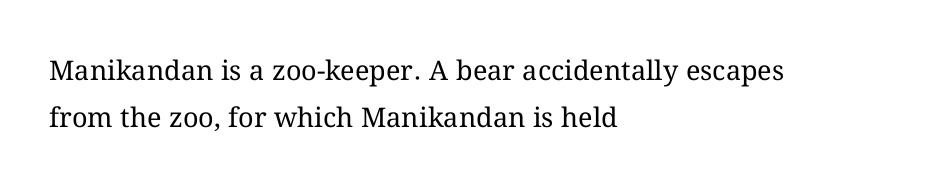
{"italic": "no", "bold": "no", "underline": "no", "align": "left", "line_spacing_ratio": 1.73, "letter_spacing": "normal", "letter_spacing_em": 0.0, "glyph_px": 27}
